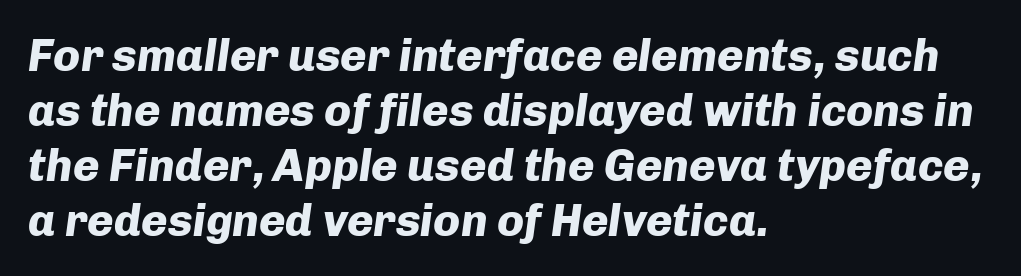
The letters advance in unequal steps, a hallmark of proportional type. The typesetting leans heavy: a genuine bold. Slanted lettering throughout. The paragraph shown leans on its left margin. Nobody touched the tracking dial on this one. Letters rest on an invisible, unmarked baseline.
